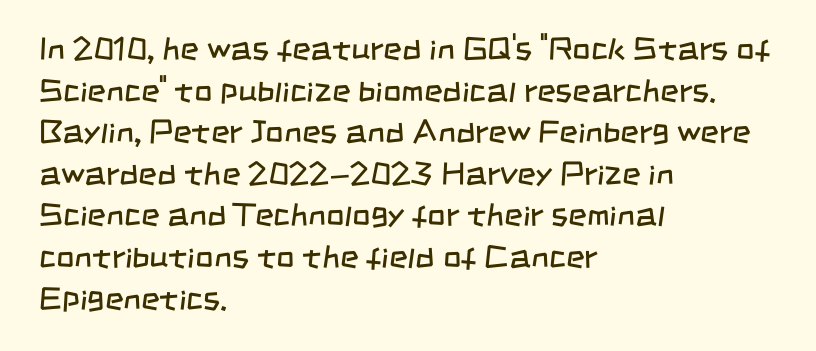
{"serif": "no", "bold": "no", "weight": "regular", "width": "condensed", "stroke_contrast": "low", "x_height": "large", "monospaced": "no", "underline": "no", "align": "left", "line_spacing": "normal", "line_spacing_ratio": 1.3, "letter_spacing": "normal", "letter_spacing_em": 0.0, "glyph_px": 32}
